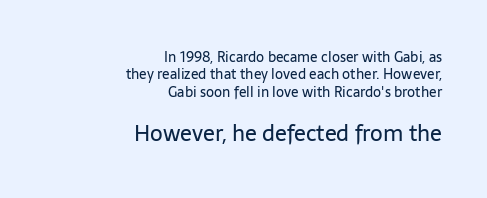
{"italic": "no", "bold": "no", "underline": "no", "align": "right", "line_spacing": "normal", "line_spacing_ratio": 1.25, "letter_spacing": "normal", "letter_spacing_em": 0.0, "larger_block": "second", "size_ratio": 1.57, "glyph_px": 22}
